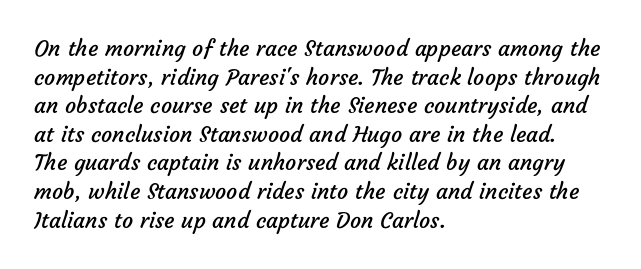
Characters follow at the spacing the type designer built in. These lines stack with their left ends in a neat column. The strip under each line holds only bare page. Each stroke keeps to a modest, everyday thickness or less.
